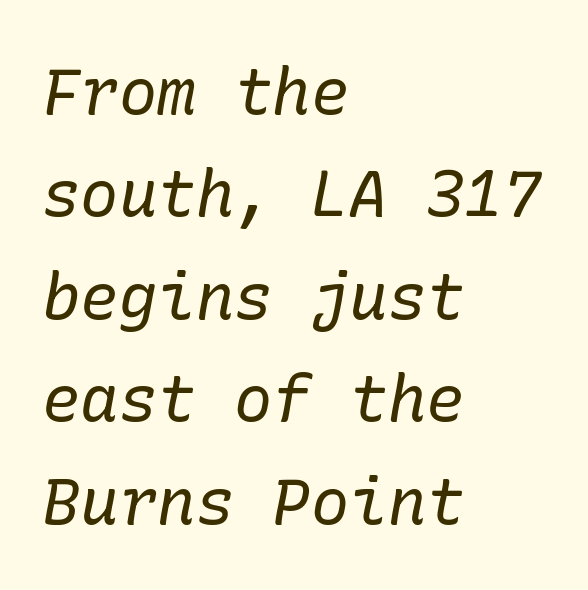
The image shows 64 px regular-weight type, italic (leaning right); set left-aligned, normal line spacing (1.6x), normal letter spacing, not underlined; low stroke contrast and a medium x-height.
